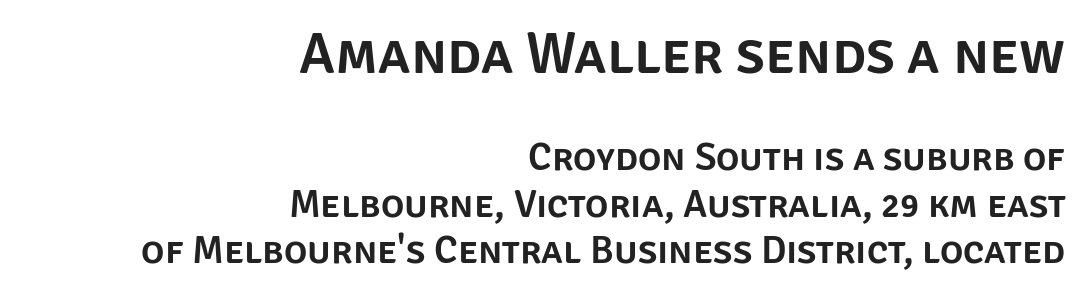
The image shows 58 px sans-serif type, upright; set right-aligned, line spacing 1.19x, normal letter spacing, not underlined; the first (top) block is 1.49x larger; low stroke contrast and a large x-height.
